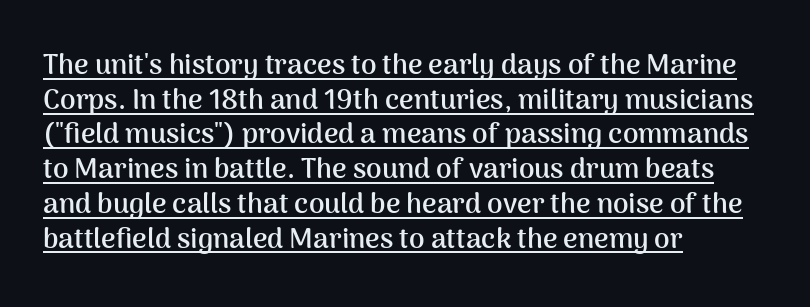
Q: Is the text bold? A: Yes.
Q: Is the text italic (slanted)? A: No, it is upright.
Q: Is the typeface a serif or a sans-serif typeface? A: Sans-serif.
Q: Is the text underlined? A: Yes.
Q: How is the paragraph aligned? A: Left-aligned.
Q: Is the spacing between letters normal or unusually wide? A: Normal.
Q: Width (condensed, normal, or wide)? A: Normal.
Q: Stroke contrast? A: Medium.
Q: x-height? A: Medium.
Q: Monospaced? A: No.
